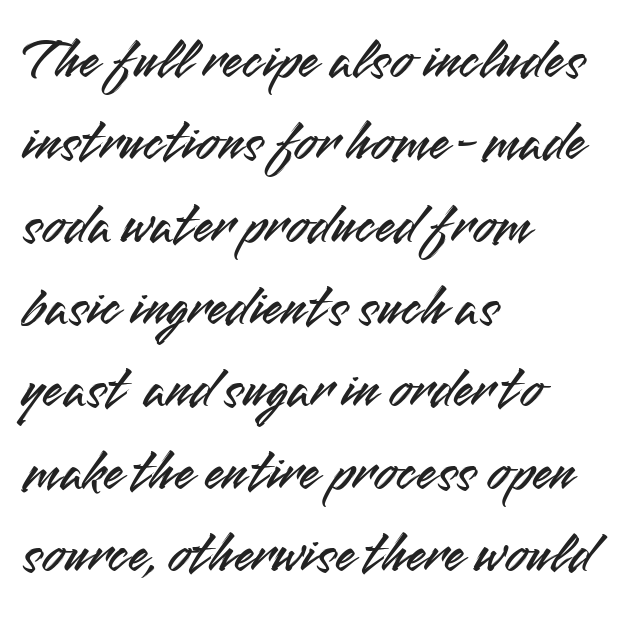
Q: Is the text italic (slanted)? A: Yes.
Q: Is the typeface a serif or a sans-serif typeface? A: Sans-serif.
Q: Is the text underlined? A: No.
Q: How is the paragraph aligned? A: Left-aligned.
Q: Is the spacing between letters normal or unusually wide? A: Normal.
Q: Is the spacing between lines tight, normal or loose? A: Normal.
Q: Width (condensed, normal, or wide)? A: Normal.
Q: Stroke contrast? A: Medium.
Q: x-height? A: Small.
Q: Monospaced? A: No.
